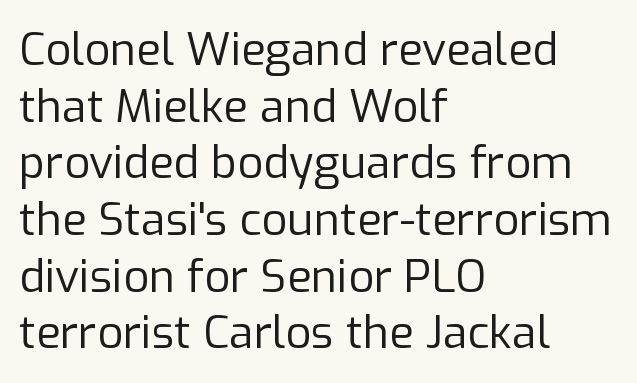
Q: Is the text bold? A: No.
Q: Is the text italic (slanted)? A: No, it is upright.
Q: Is the typeface a serif or a sans-serif typeface? A: Sans-serif.
Q: Is the text underlined? A: No.
Q: How is the paragraph aligned? A: Left-aligned.
Q: Is the spacing between letters normal or unusually wide? A: Normal.
Q: Is the spacing between lines tight, normal or loose? A: Normal.
Q: Width (condensed, normal, or wide)? A: Normal.
Q: Stroke contrast? A: Low.
Q: x-height? A: Medium.
Q: Monospaced? A: No.
